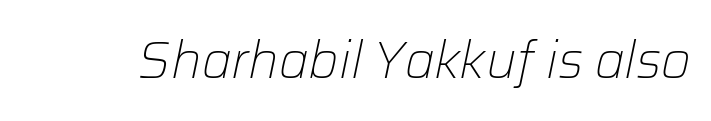
{"italic": "yes", "lean": "right", "slant_degrees": 12, "bold": "no", "weight": "light", "width": "normal", "stroke_contrast": "low", "x_height": "medium", "monospaced": "no", "underline": "no", "letter_spacing": "normal", "letter_spacing_em": 0.0, "glyph_px": 51}
